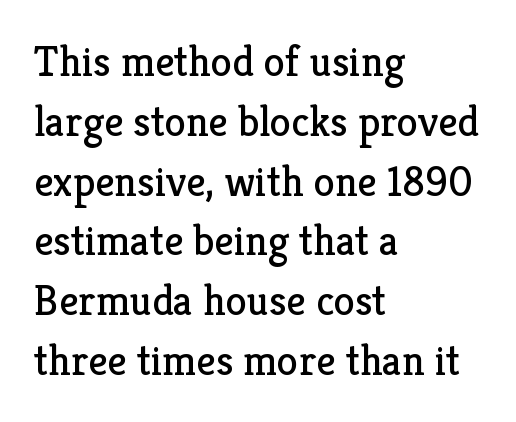
Whoever set this chose a conventional vertical rhythm. You could not count columns in this text — the font is proportionally spaced. This rendering uses left alignment, leaving the right contour irregular. Every stem runs plumb, perpendicular to the baseline. Spacing between characters is what you'd get straight out of the box.
